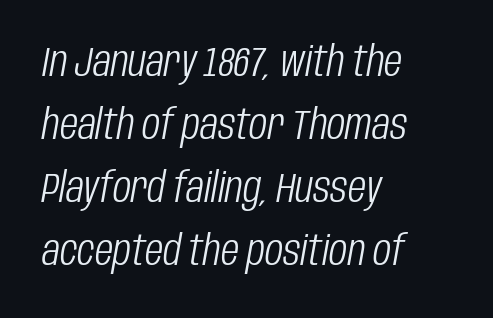
The rendering uses natural spacing where letterforms have individual widths. These lines keep a tight, regular rhythm from letter to letter. Weight: regular or lighter. These lines are set flush left with a ragged right edge. If you drew a line through each stem, it would be angled. Type without underlining.
